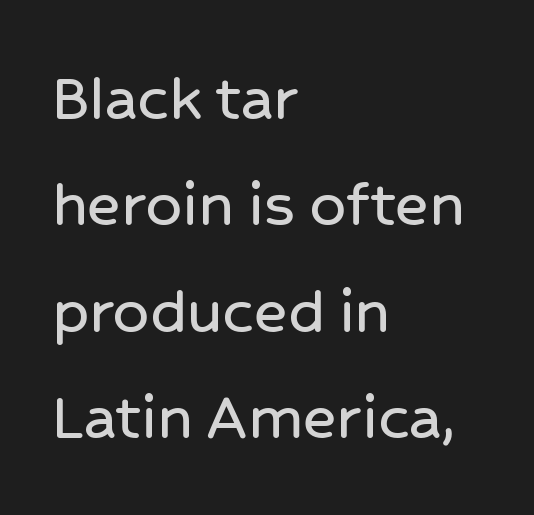
Does extra space separate the letters? No, they use regular spacing. The rendering uses natural spacing where letterforms have individual widths. Left-aligned paragraph, ragged on the right. Ascenders rise straight up at ninety degrees.
